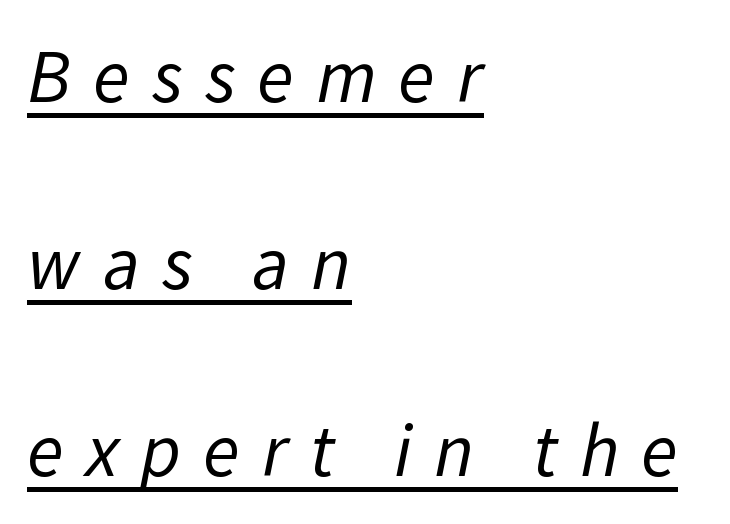
{"serif": "no", "bold": "no", "weight": "regular", "width": "normal", "stroke_contrast": "low", "x_height": "medium", "monospaced": "no", "underline": "yes", "align": "left", "line_spacing": "loose", "line_spacing_ratio": 2.46, "letter_spacing": "wide", "letter_spacing_em": 0.29, "glyph_px": 76}
